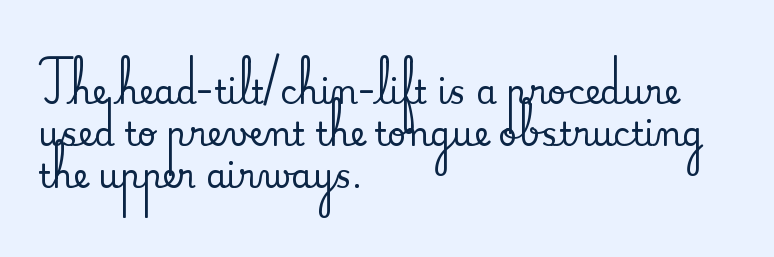
The image shows 33 px serif type, upright; set left-aligned, normal line spacing (1.27x), normal letter spacing, not underlined; medium stroke contrast and a small x-height.
